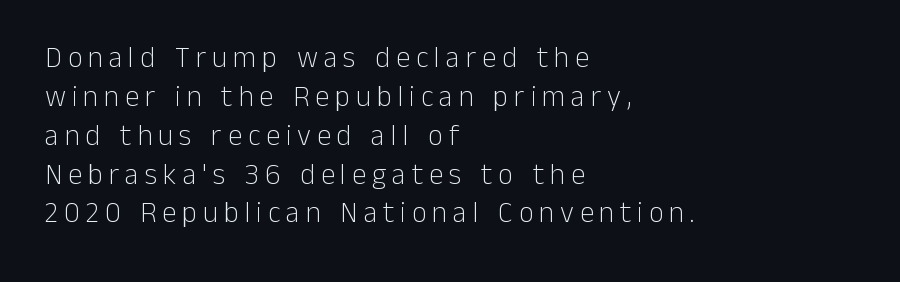
Q: Is the text bold? A: No.
Q: Is the text italic (slanted)? A: No, it is upright.
Q: Is the typeface a serif or a sans-serif typeface? A: Sans-serif.
Q: Is the text underlined? A: No.
Q: How is the paragraph aligned? A: Left-aligned.
Q: Is the spacing between letters normal or unusually wide? A: Unusually wide.
Q: Is the spacing between lines tight, normal or loose? A: Normal.
Q: Width (condensed, normal, or wide)? A: Normal.
Q: Stroke contrast? A: Low.
Q: x-height? A: Medium.
Q: Monospaced? A: No.
